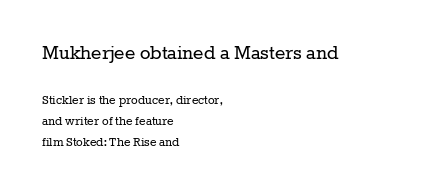
The specimen reads as upright at a glance. Note: larger setting up top, smaller setting below. This sample keeps an unexceptional amount of space between lines. These lines stack with their left ends in a neat column. Summary of weight: not heavy and not bold.
